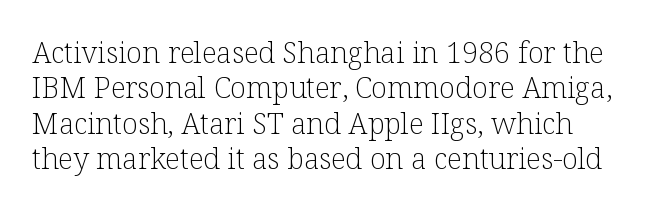
{"serif": "yes", "italic": "no", "bold": "no", "weight": "light", "width": "normal", "stroke_contrast": "low", "x_height": "medium", "monospaced": "no", "underline": "no", "line_spacing_ratio": 1.22, "letter_spacing": "normal", "letter_spacing_em": 0.0, "glyph_px": 29}
